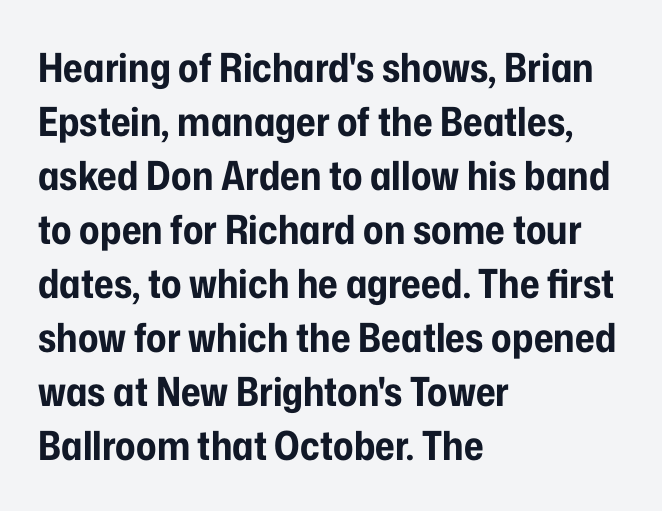
{"serif": "no", "italic": "no", "bold": "yes", "weight": "bold", "width": "condensed", "stroke_contrast": "low", "x_height": "medium", "monospaced": "no", "underline": "no", "align": "left", "line_spacing": "normal", "line_spacing_ratio": 1.35, "letter_spacing": "normal", "letter_spacing_em": 0.0, "glyph_px": 40}
